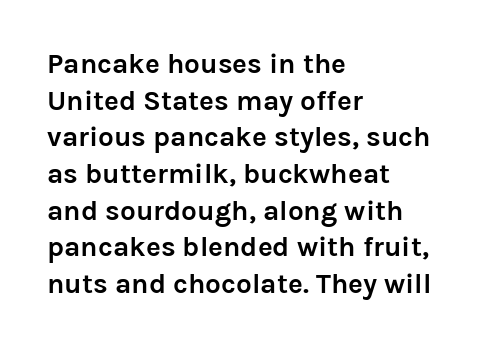
{"serif": "no", "italic": "no", "bold": "yes", "weight": "semibold", "width": "normal", "stroke_contrast": "low", "x_height": "medium", "monospaced": "no", "underline": "no", "align": "left", "line_spacing": "normal", "line_spacing_ratio": 1.31, "letter_spacing": "normal", "letter_spacing_em": 0.0, "glyph_px": 28}
